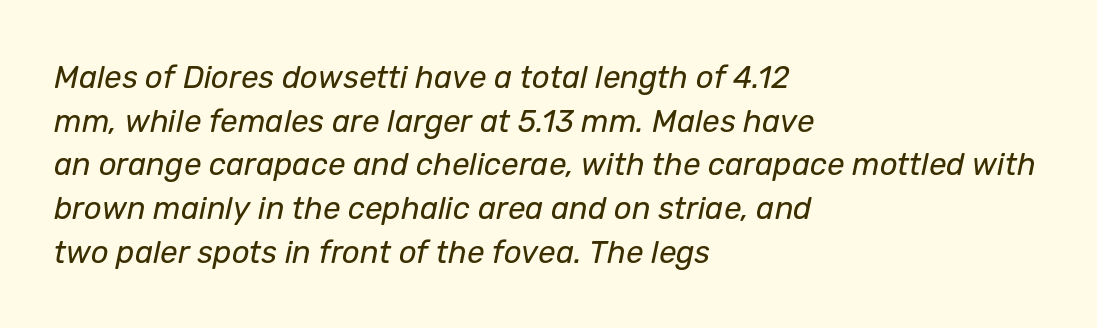
{"italic": "yes", "lean": "right", "slant_degrees": 12, "bold": "no", "weight": "regular", "width": "normal", "stroke_contrast": "low", "x_height": "medium", "monospaced": "no", "underline": "no", "align": "left", "line_spacing": "normal", "line_spacing_ratio": 1.41, "letter_spacing": "normal", "letter_spacing_em": 0.0, "glyph_px": 31}
